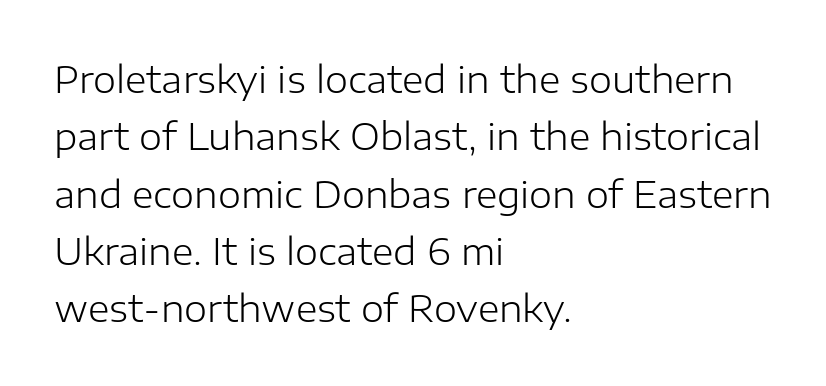
The image shows 37 px light sans-serif type, upright; set left-aligned, normal line spacing (1.55x), normal letter spacing, not underlined; low stroke contrast and a medium x-height.
